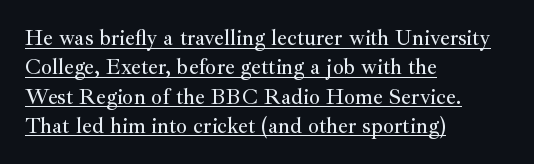
Tracking value appears to be zero — textbook default spacing. The letters stand straight up with perfectly vertical stems. The vertical gap from one line to the next is medium. This sample is left-justified, so line endings fall wherever the words run out. Decoration check: the copy is underlined.
